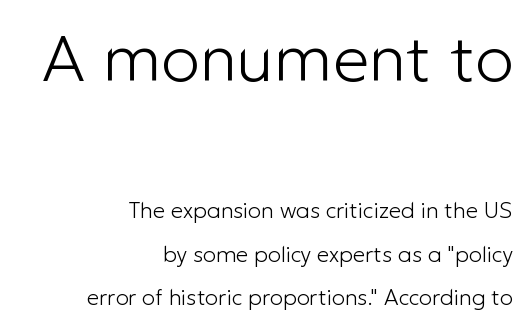
The face used here appears at its bigger size in the upper chunk. This sample is right-justified, so line beginnings fall wherever the words allow. The face used here is proportionally spaced, like ordinary book or web type. Rows of type keep a wide berth in the vertical direction.
